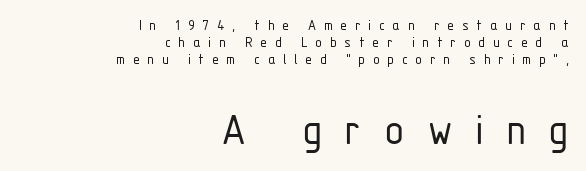
The image shows 47 px light, condensed sans-serif type, upright; set right-aligned, tight line spacing (1.06x), unusually wide letter spacing (+0.47 em), not underlined; the second (bottom) block is 2.94x larger; low stroke contrast and a medium x-height.
